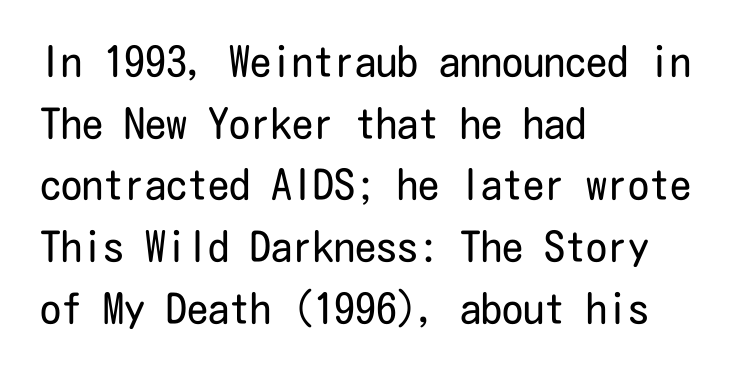
The image shows 42 px regular-weight, condensed sans-serif type, upright; set left-aligned, normal line spacing (1.47x), normal letter spacing, not underlined; low stroke contrast and a medium x-height.
